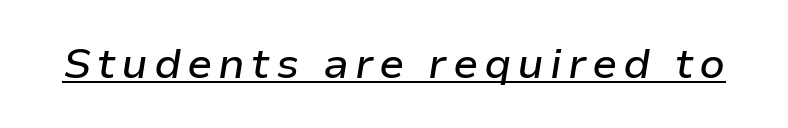
Q: Is the text italic (slanted)? A: Yes, it leans right by about 9 degrees.
Q: Is the text underlined? A: Yes.
Q: Width (condensed, normal, or wide)? A: Normal.
Q: Stroke contrast? A: Low.
Q: x-height? A: Medium.
Q: Monospaced? A: No.
